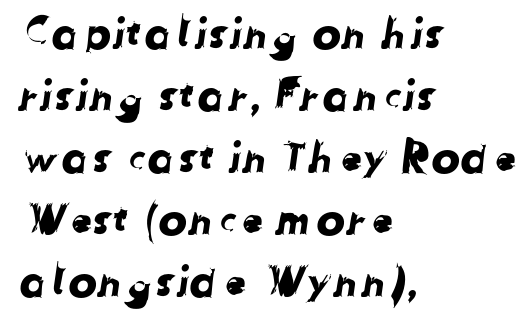
{"serif": "no", "width": "normal", "stroke_contrast": "low", "x_height": "medium", "monospaced": "no", "underline": "no", "align": "left", "line_spacing": "normal", "line_spacing_ratio": 1.44, "letter_spacing": "normal", "letter_spacing_em": 0.0, "glyph_px": 43}
